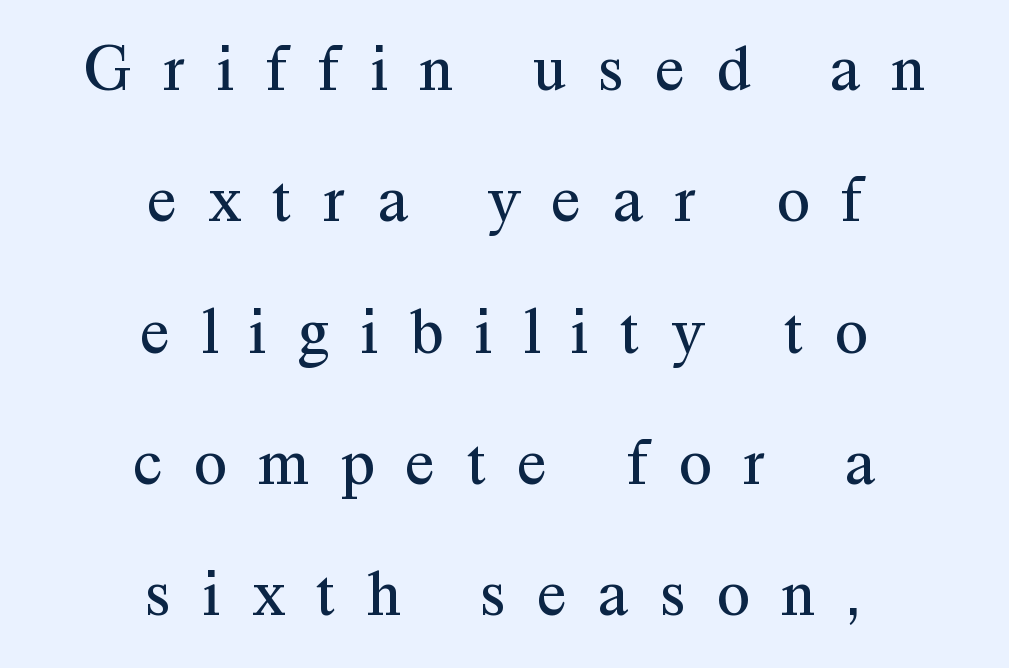
Q: Is the text bold? A: No.
Q: Is the text italic (slanted)? A: No, it is upright.
Q: Is the typeface a serif or a sans-serif typeface? A: Serif.
Q: Is the text underlined? A: No.
Q: How is the paragraph aligned? A: Centered.
Q: Is the spacing between letters normal or unusually wide? A: Unusually wide.
Q: Is the spacing between lines tight, normal or loose? A: Loose.
Q: Width (condensed, normal, or wide)? A: Normal.
Q: Stroke contrast? A: Medium.
Q: x-height? A: Medium.
Q: Monospaced? A: No.
